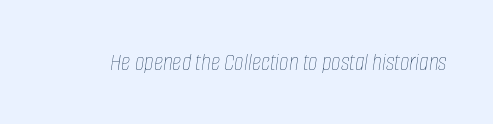
Q: Is the text bold? A: No.
Q: Is the text italic (slanted)? A: Yes, it leans right by about 8 degrees.
Q: Is the text underlined? A: No.
Q: Is the spacing between letters normal or unusually wide? A: Normal.
